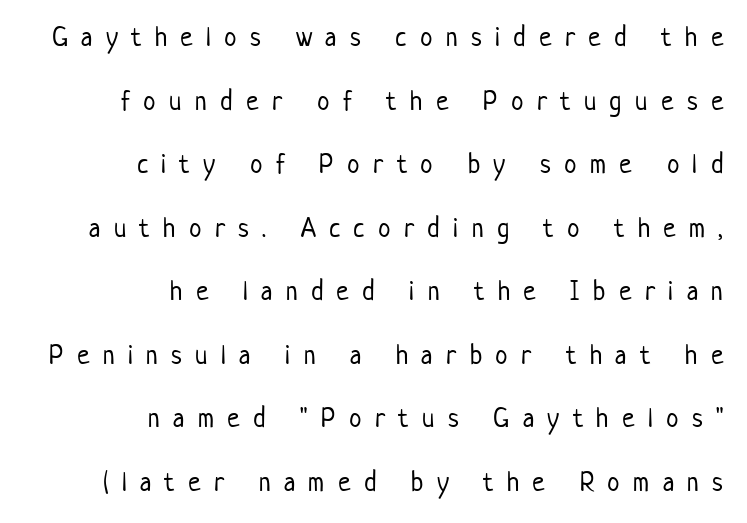
The image shows 28 px light, condensed sans-serif type, upright; set right-aligned, loose line spacing (2.27x), unusually wide letter spacing (+0.48 em), not underlined; low stroke contrast and a medium x-height.
